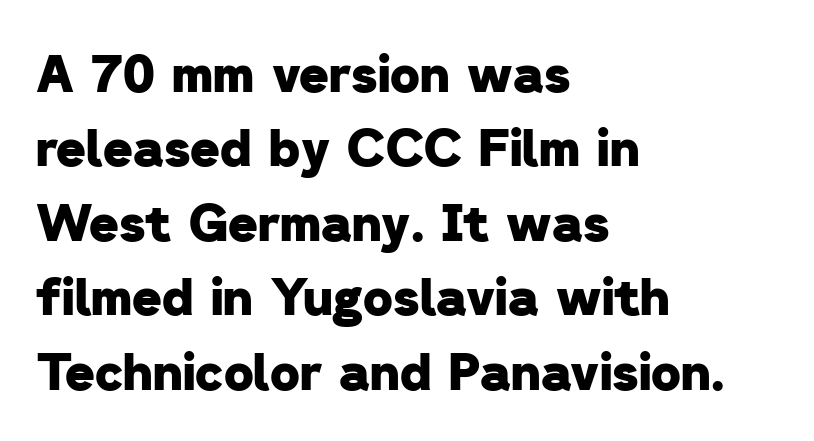
The image shows 51 px heavy sans-serif type; set left-aligned, normal line spacing (1.46x), normal letter spacing, not underlined; low stroke contrast and a medium x-height.
